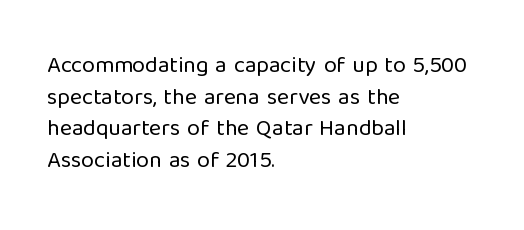
Q: Is the text bold? A: No.
Q: Is the text italic (slanted)? A: No, it is upright.
Q: Is the text underlined? A: No.
Q: How is the paragraph aligned? A: Left-aligned.
Q: Is the spacing between letters normal or unusually wide? A: Normal.
Q: Is the spacing between lines tight, normal or loose? A: Normal.
